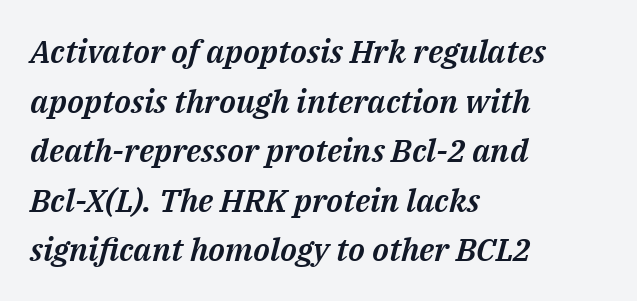
The image shows 32 px text type, italic (leaning right); set left-aligned, normal line spacing (1.55x), normal letter spacing, not underlined; medium stroke contrast and a medium x-height.
